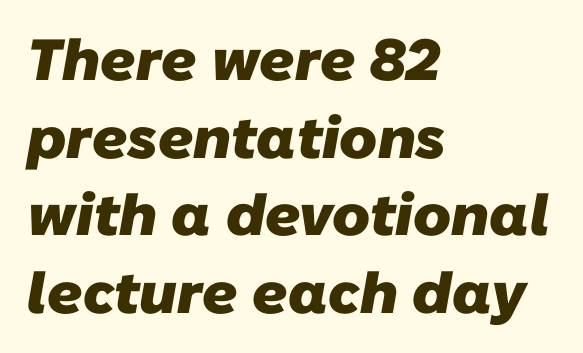
The letters sit at their default tracking, neither squeezed nor spread. The typeface chosen for these lines omits serifs. One glance says typical: line gaps are just what's usual. Students, this is bold: see how much ink each stroke carries.
